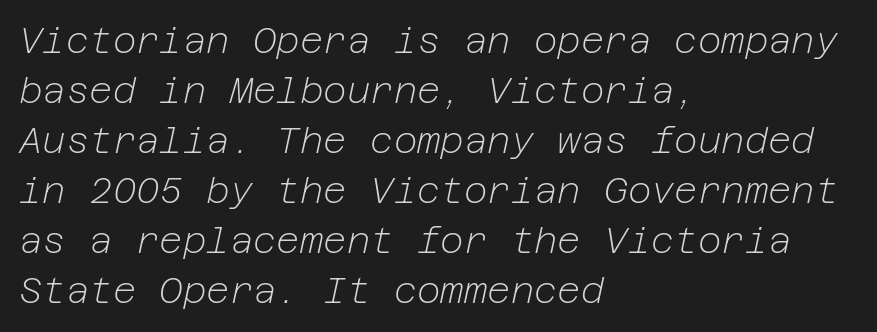
{"italic": "yes", "lean": "right", "slant_degrees": 12, "bold": "no", "weight": "light", "width": "normal", "stroke_contrast": "low", "x_height": "medium", "underline": "no", "align": "left", "line_spacing": "normal", "line_spacing_ratio": 1.39, "letter_spacing": "normal", "letter_spacing_em": 0.0, "glyph_px": 36}
